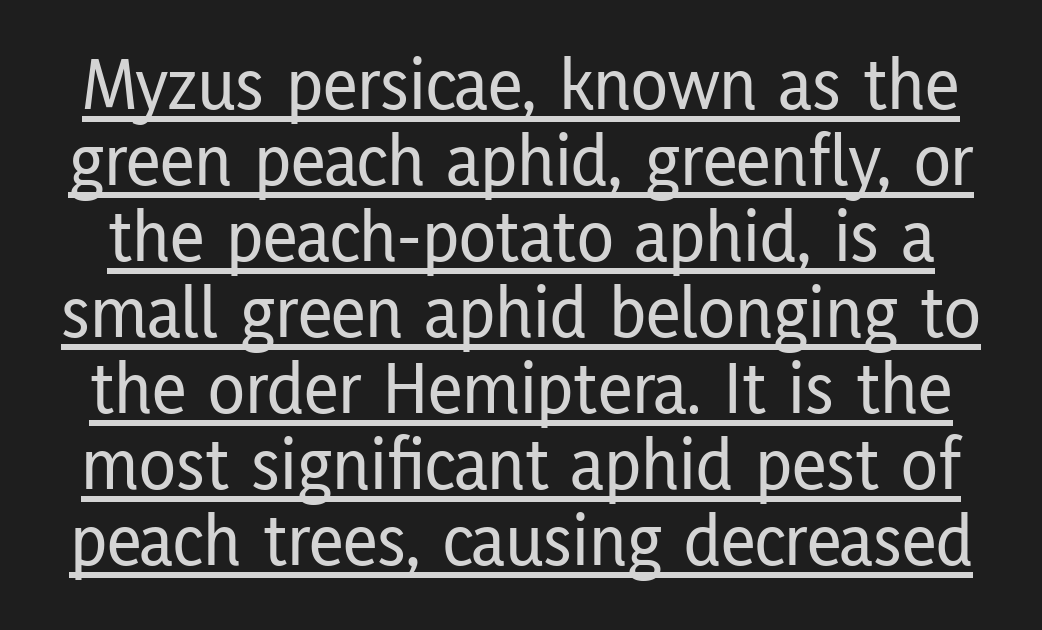
Q: Is the text italic (slanted)? A: No, it is upright.
Q: Is the typeface a serif or a sans-serif typeface? A: Sans-serif.
Q: Is the text underlined? A: Yes.
Q: Is the spacing between letters normal or unusually wide? A: Normal.
Q: Is the spacing between lines tight, normal or loose? A: Tight.
Q: Width (condensed, normal, or wide)? A: Condensed.
Q: Stroke contrast? A: Low.
Q: x-height? A: Medium.
Q: Monospaced? A: No.
